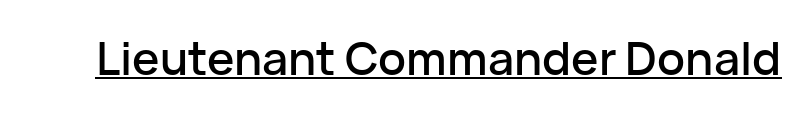
The image shows 46 px sans-serif type, upright; set normal letter spacing, underlined; low stroke contrast and a medium x-height.
